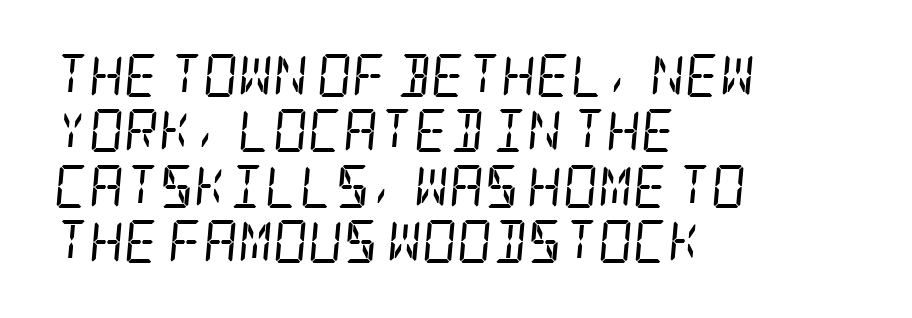
The image shows 43 px regular-weight, condensed serif type, italic (leaning right); set left-aligned, normal line spacing (1.29x), normal letter spacing, not underlined; low stroke contrast and a large x-height.
